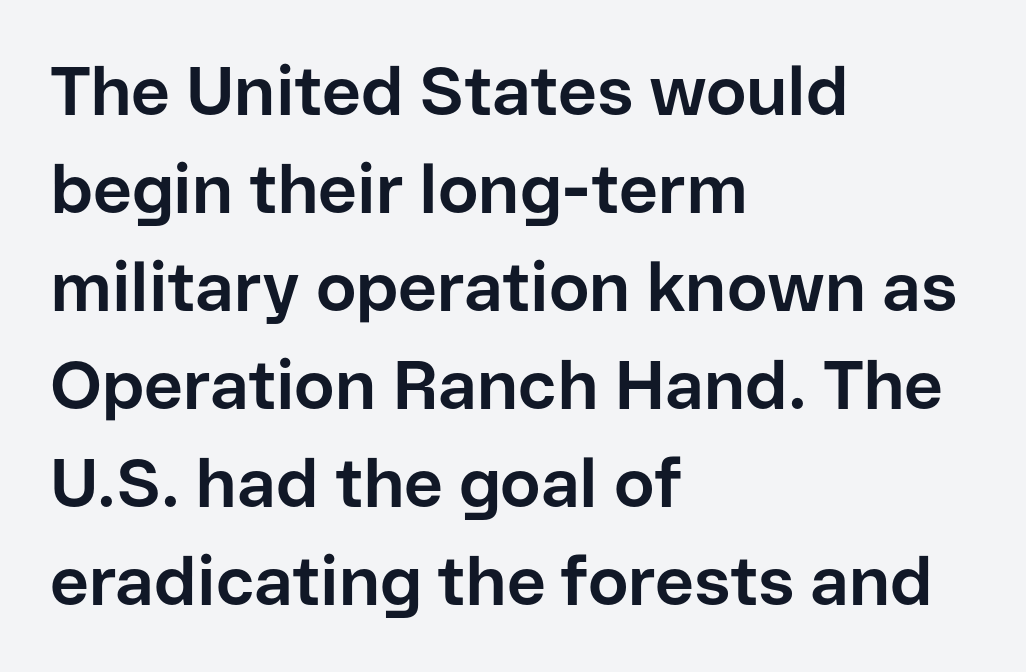
The image shows 68 px bold sans-serif type, upright; set left-aligned, normal line spacing (1.44x), normal letter spacing, not underlined; low stroke contrast and a medium x-height.
